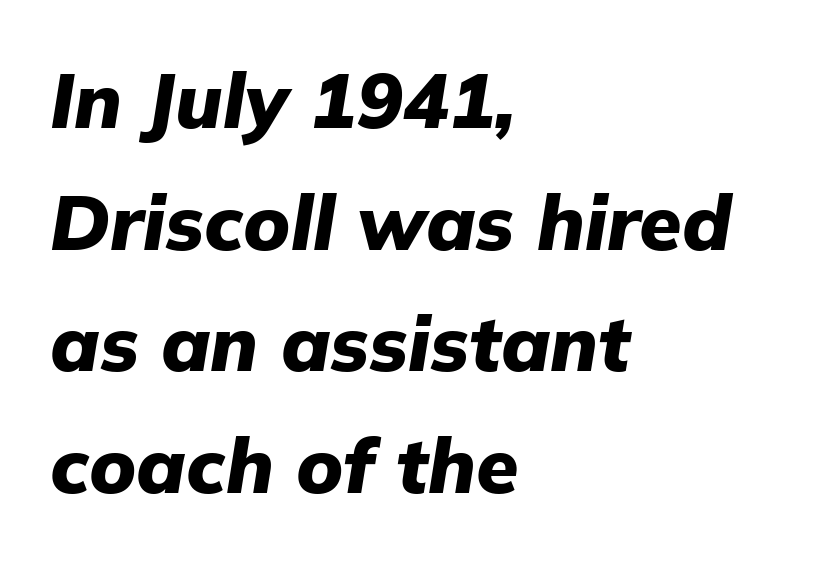
The ragged edge is on the right, which tells us the setting is flush left. The space directly below the letters is spotless. The passage shown leans; its letterforms are oblique. No extra tracking has been applied to these lines. The passage shown is typed in a proportional face where columns would drift. Successive baselines arrive at the customary interval.
